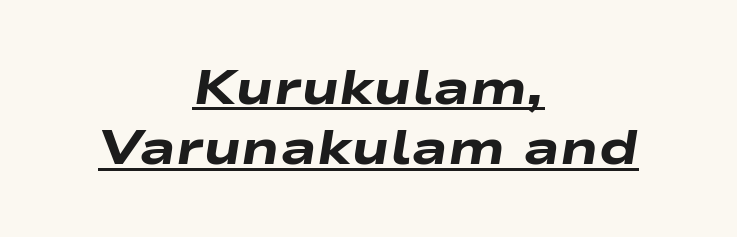
{"italic": "yes", "lean": "right", "slant_degrees": 9, "bold": "yes", "weight": "heavy", "width": "wide", "stroke_contrast": "low", "x_height": "medium", "monospaced": "no", "underline": "yes", "align": "center", "line_spacing": "normal", "line_spacing_ratio": 1.26, "letter_spacing": "normal", "letter_spacing_em": 0.0, "glyph_px": 48}
